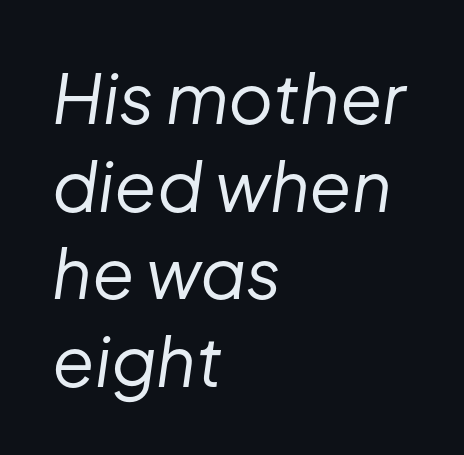
{"italic": "yes", "lean": "right", "slant_degrees": 8, "bold": "no", "weight": "regular", "width": "normal", "stroke_contrast": "low", "x_height": "medium", "monospaced": "no", "underline": "no", "align": "left", "line_spacing": "normal", "line_spacing_ratio": 1.27, "letter_spacing": "normal", "letter_spacing_em": 0.0, "glyph_px": 69}
